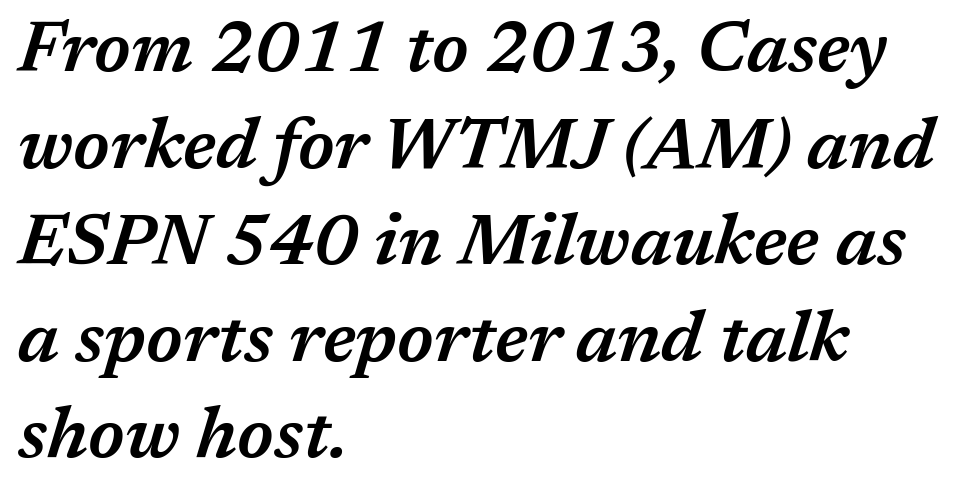
Typesetter's note: demi weight, one step under bold. Each letter keeps its own natural width here, so spacing adapts to shape. Beneath every word, the page is bare. Compared with a centered layout, this one pins lines to the left instead. The line texture is even and compact thanks to regular tracking.
